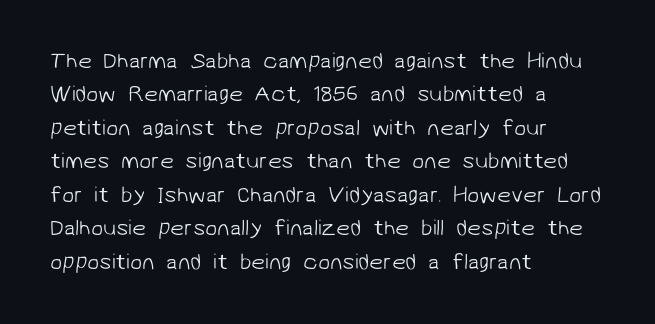
{"bold": "no", "underline": "no", "align": "left", "line_spacing": "normal", "line_spacing_ratio": 1.52, "letter_spacing": "normal", "letter_spacing_em": 0.0, "glyph_px": 22}
